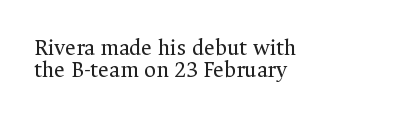
Q: Is the text bold? A: No.
Q: Is the text italic (slanted)? A: No, it is upright.
Q: Is the text underlined? A: No.
Q: How is the paragraph aligned? A: Left-aligned.
Q: Is the spacing between letters normal or unusually wide? A: Normal.
Q: Is the spacing between lines tight, normal or loose? A: Tight.
